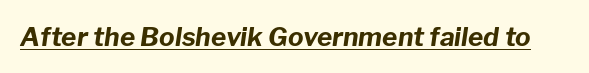
Does the lettering tilt? It does — this is italic. These words are printed bold, with thick strokes throughout. The horizontal fit of the characters is conventional and even. Each line of the rendering has a horizontal stroke beneath the glyphs.
